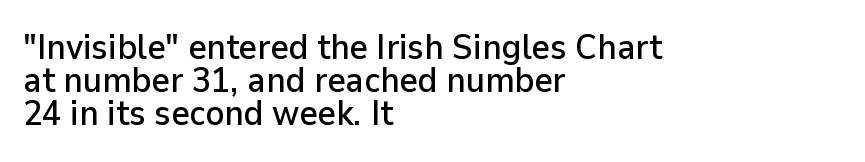
Q: Is the text italic (slanted)? A: No, it is upright.
Q: Is the typeface a serif or a sans-serif typeface? A: Sans-serif.
Q: Is the text underlined? A: No.
Q: How is the paragraph aligned? A: Left-aligned.
Q: Is the spacing between letters normal or unusually wide? A: Normal.
Q: Is the spacing between lines tight, normal or loose? A: Tight.
Q: Width (condensed, normal, or wide)? A: Normal.
Q: Stroke contrast? A: Low.
Q: x-height? A: Medium.
Q: Monospaced? A: No.
